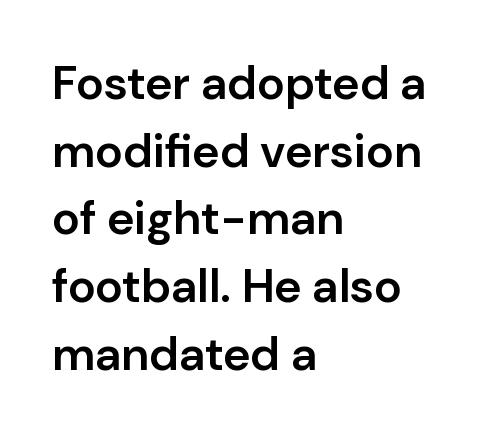
Q: Is the text bold? A: Semi-bold.
Q: Is the text italic (slanted)? A: No, it is upright.
Q: Is the typeface a serif or a sans-serif typeface? A: Sans-serif.
Q: Is the text underlined? A: No.
Q: How is the paragraph aligned? A: Left-aligned.
Q: Is the spacing between letters normal or unusually wide? A: Normal.
Q: Is the spacing between lines tight, normal or loose? A: Normal.
Q: Width (condensed, normal, or wide)? A: Normal.
Q: Stroke contrast? A: Low.
Q: x-height? A: Medium.
Q: Monospaced? A: No.
